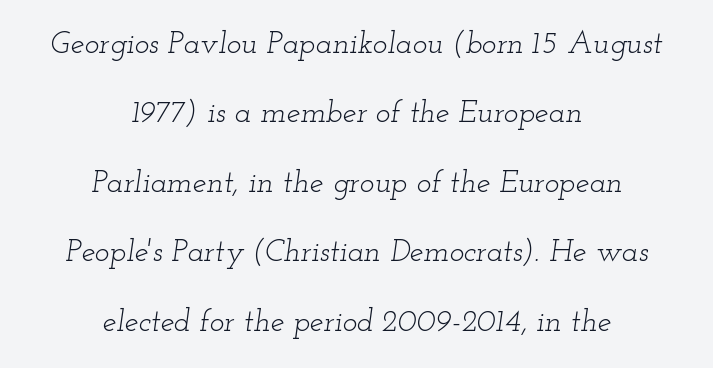
The image shows 31 px light, wide serif type, italic (leaning right); set centered, loose line spacing (2.24x), normal letter spacing, not underlined; low stroke contrast and a small x-height.
